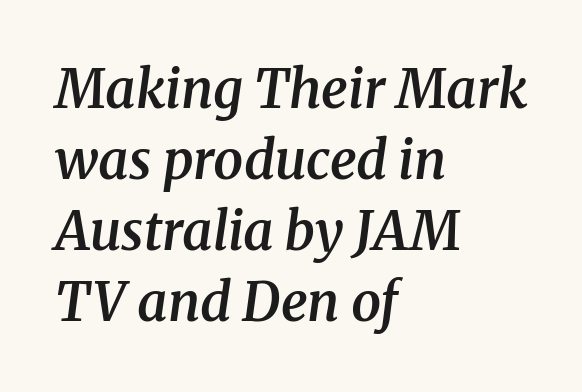
Q: Is the text bold? A: Semi-bold.
Q: Is the text italic (slanted)? A: Yes, it leans right by about 8 degrees.
Q: Is the typeface a serif or a sans-serif typeface? A: Serif.
Q: Is the text underlined? A: No.
Q: How is the paragraph aligned? A: Left-aligned.
Q: Is the spacing between letters normal or unusually wide? A: Normal.
Q: Is the spacing between lines tight, normal or loose? A: Normal.
Q: Width (condensed, normal, or wide)? A: Normal.
Q: Stroke contrast? A: Medium.
Q: x-height? A: Medium.
Q: Monospaced? A: No.
